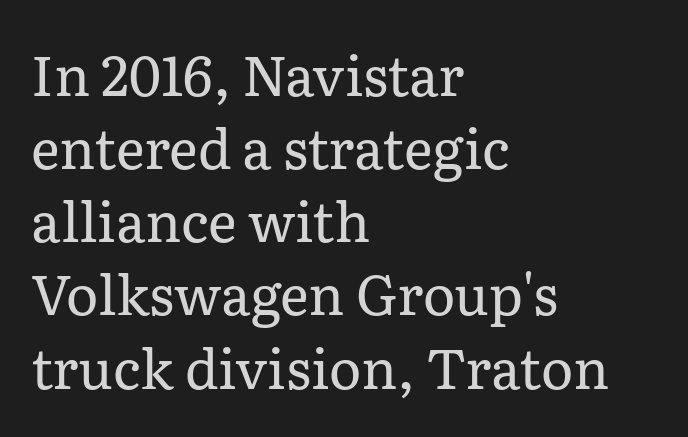
Q: Is the text bold? A: No.
Q: Is the text italic (slanted)? A: No, it is upright.
Q: Is the typeface a serif or a sans-serif typeface? A: Serif.
Q: Is the text underlined? A: No.
Q: How is the paragraph aligned? A: Left-aligned.
Q: Is the spacing between letters normal or unusually wide? A: Normal.
Q: Is the spacing between lines tight, normal or loose? A: Normal.
Q: Width (condensed, normal, or wide)? A: Normal.
Q: Stroke contrast? A: Low.
Q: x-height? A: Medium.
Q: Monospaced? A: No.
